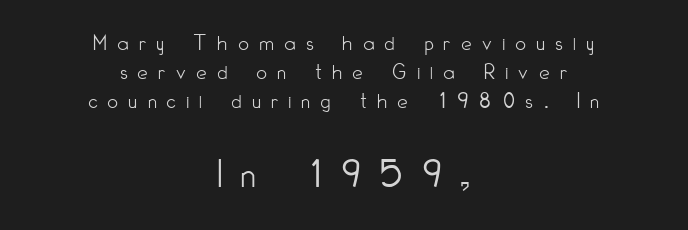
Nobody drew a line under any word here. Ink coverage per letter is moderate at most. The specimen reads as upright at a glance. The letters carry no serifs — their stems end cleanly without finishing strokes. These lines are rendered in a variable-pitch font.
